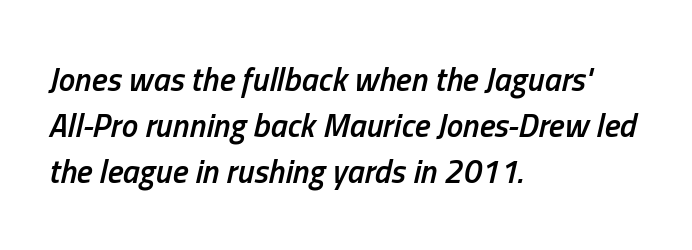
Posture: slanted. A typesetter would call this proportional, since set widths differ per character. Type without underlining. Casual observation: everything's shoved over to the left.
